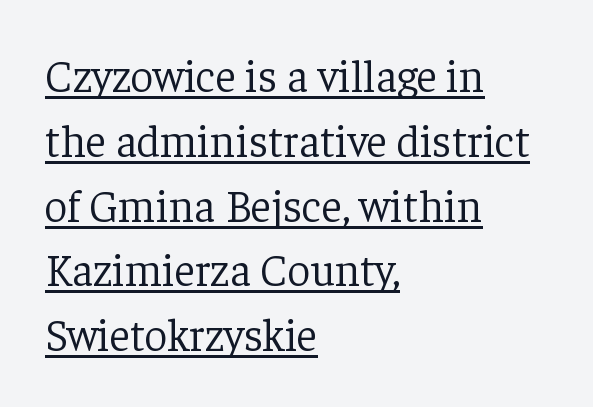
{"serif": "yes", "italic": "no", "bold": "no", "weight": "light", "width": "normal", "stroke_contrast": "low", "x_height": "medium", "monospaced": "no", "underline": "yes", "align": "left", "line_spacing": "normal", "line_spacing_ratio": 1.44, "letter_spacing": "normal", "letter_spacing_em": 0.0, "glyph_px": 45}
